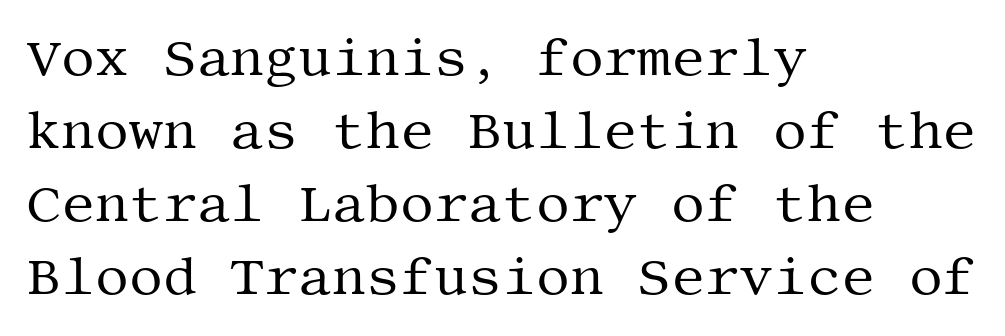
The space between consecutive lines is moderate. Regarding serifs, this sample has them. The gap between lines stays unmarked. This rendering uses left alignment, leaving the right contour irregular.
